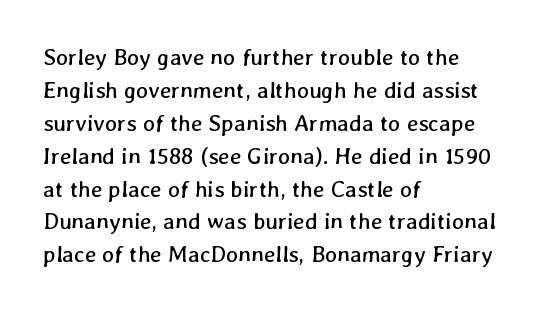
Q: Is the text bold? A: No.
Q: Is the text underlined? A: No.
Q: How is the paragraph aligned? A: Left-aligned.
Q: Is the spacing between letters normal or unusually wide? A: Normal.
Q: Is the spacing between lines tight, normal or loose? A: Normal.
